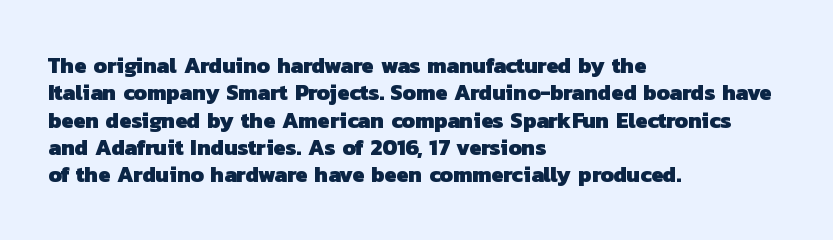
Q: Is the text bold? A: Yes.
Q: Is the text underlined? A: No.
Q: How is the paragraph aligned? A: Left-aligned.
Q: Is the spacing between letters normal or unusually wide? A: Normal.
